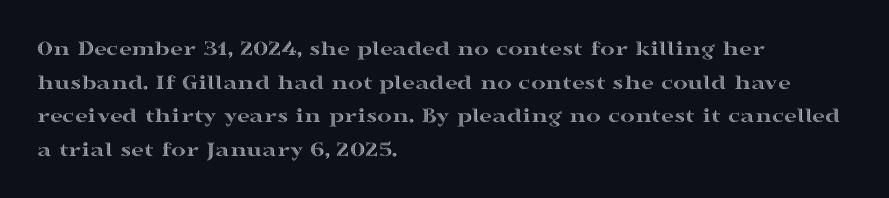
The image shows 22 px text type, upright; set left-aligned, normal line spacing (1.53x), normal letter spacing, not underlined.
